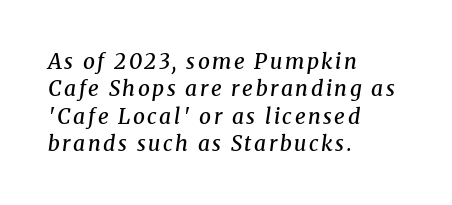
{"italic": "yes", "lean": "right", "slant_degrees": 8, "bold": "semi", "underline": "no", "align": "left", "line_spacing": "normal", "line_spacing_ratio": 1.3, "glyph_px": 21}
